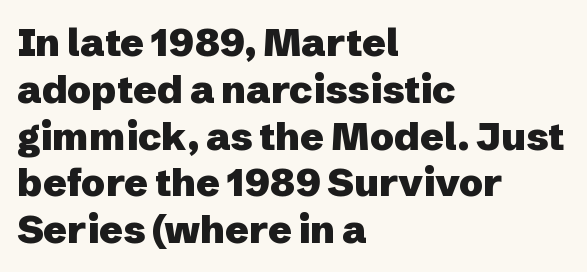
{"serif": "no", "italic": "no", "bold": "yes", "weight": "heavy", "width": "normal", "stroke_contrast": "low", "x_height": "medium", "monospaced": "no", "underline": "no", "align": "left", "line_spacing_ratio": 1.2, "letter_spacing": "normal", "letter_spacing_em": 0.0, "glyph_px": 39}
